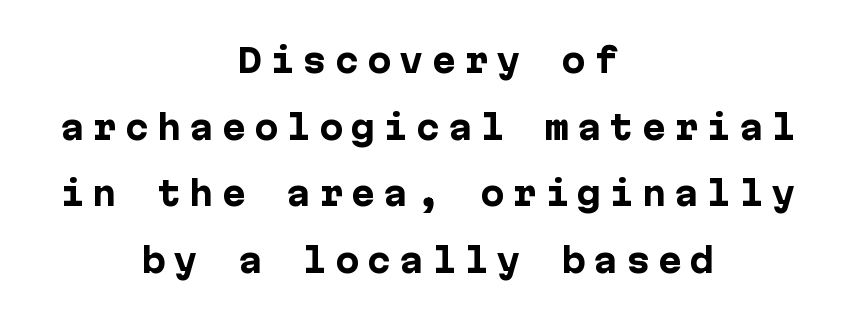
The words here are not underlined. Widely set lines give the paragraph a tall, airy silhouette. Spacing between characters has been opened up far beyond the box default. The letters carry no serifs — their stems end cleanly without finishing strokes.
